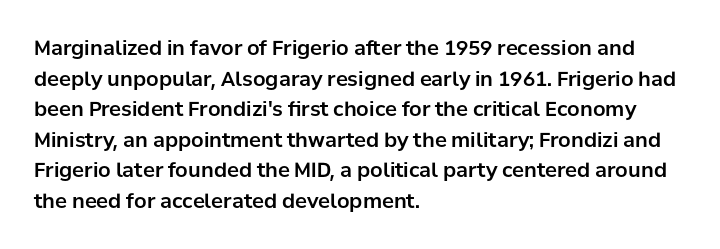
The image shows 20 px text type, upright; set left-aligned, normal line spacing (1.53x), normal letter spacing, not underlined.
